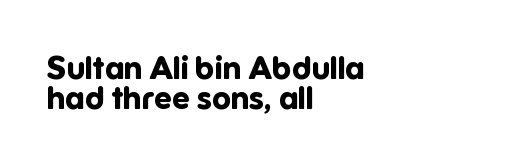
The image shows 32 px bold sans-serif type, upright; set left-aligned, tight line spacing (0.95x), normal letter spacing, not underlined; low stroke contrast and a medium x-height.
